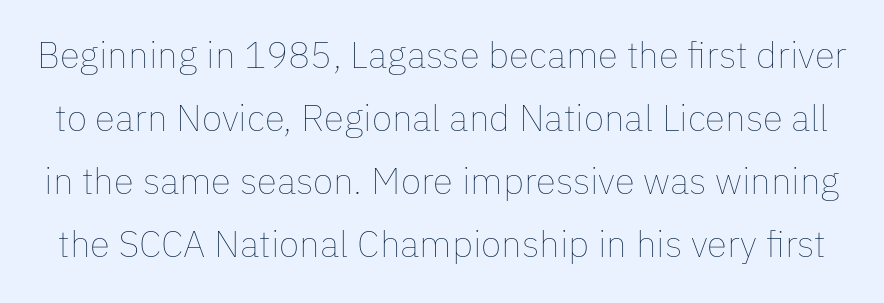
The image shows 37 px thin type, upright; set normal line spacing (1.7x), normal letter spacing, not underlined; low stroke contrast and a medium x-height.
